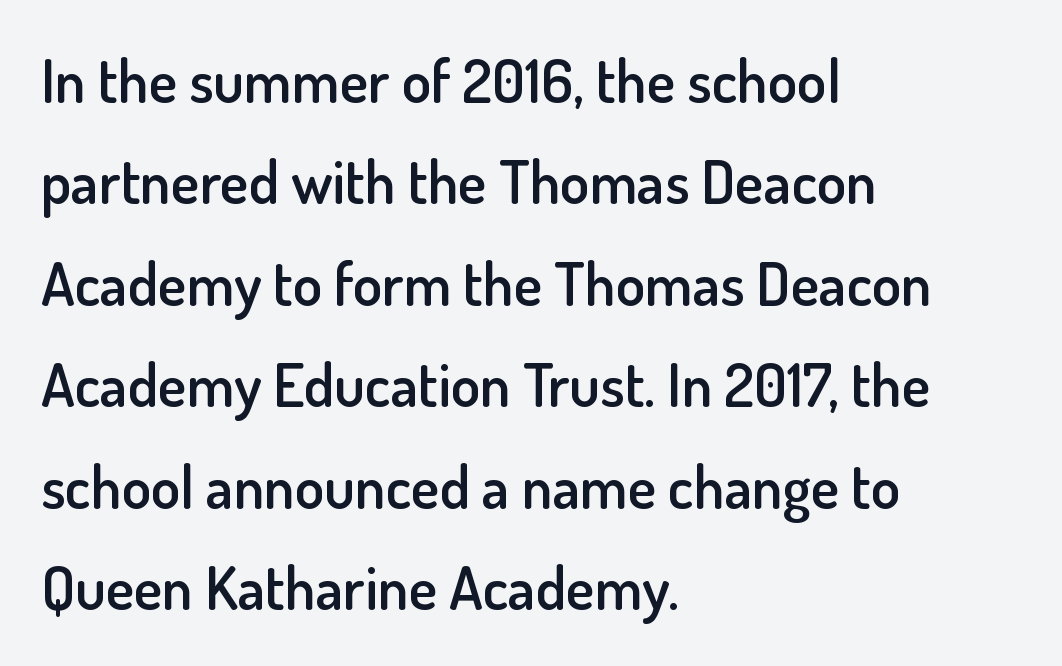
Looks like regular typesetting: each glyph gets only the width it needs. The type is set solid horizontally, with unmodified tracking. Notice how the stems are strictly vertical — no italics here. The passage shown stacks its lines at a standard gap. Only glyphs here, with clear space below each row. The glyphs have the mass of a demibold cut, below bold.
